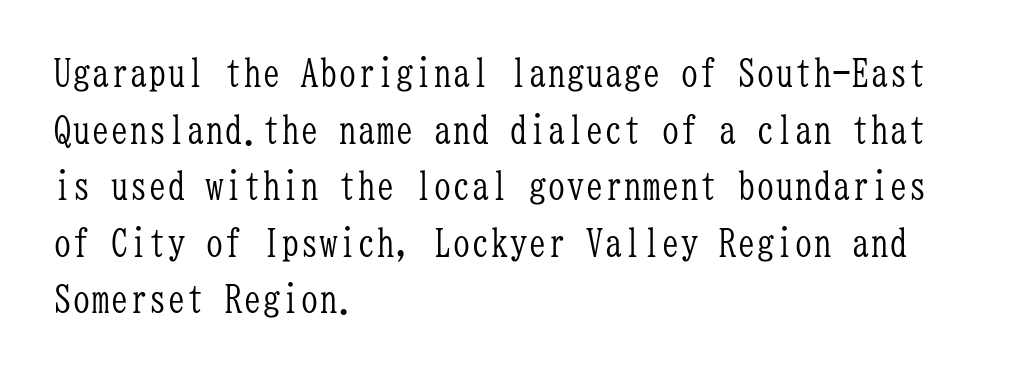
{"serif": "yes", "italic": "no", "bold": "no", "weight": "light", "width": "condensed", "stroke_contrast": "low", "x_height": "medium", "monospaced": "yes", "underline": "no", "align": "left", "line_spacing": "normal", "line_spacing_ratio": 1.49, "letter_spacing": "normal", "letter_spacing_em": 0.0, "glyph_px": 38}
